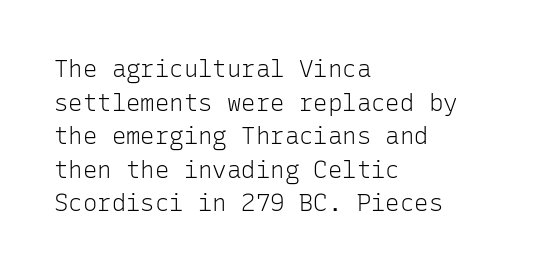
The image shows 24 px text type, upright; set left-aligned, normal line spacing (1.4x), normal letter spacing, not underlined.
